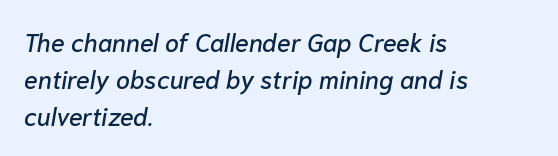
This rendering leaves character spacing at its baseline value. Characters are canted at an angle relative to the baseline's perpendicular. The lines are quadded left. Underlining? Definitely not there.
